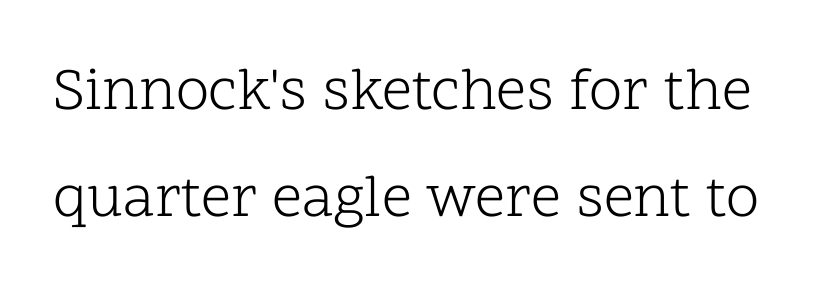
The image shows 60 px light serif type, upright; set line spacing 1.78x, normal letter spacing, not underlined; low stroke contrast and a medium x-height.
